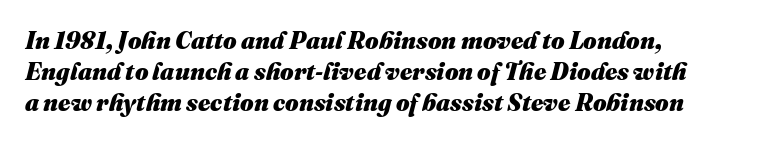
The image shows 24 px bold type, italic (leaning right); set left-aligned, normal line spacing (1.29x), normal letter spacing, not underlined.
